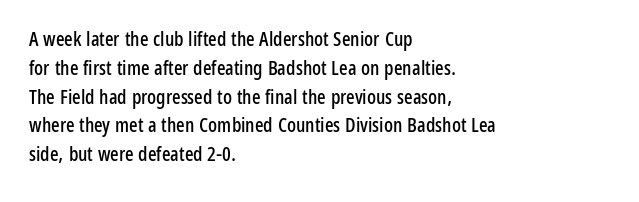
Q: Is the text italic (slanted)? A: No, it is upright.
Q: Is the text underlined? A: No.
Q: How is the paragraph aligned? A: Left-aligned.
Q: Is the spacing between letters normal or unusually wide? A: Normal.
Q: Is the spacing between lines tight, normal or loose? A: Normal.
